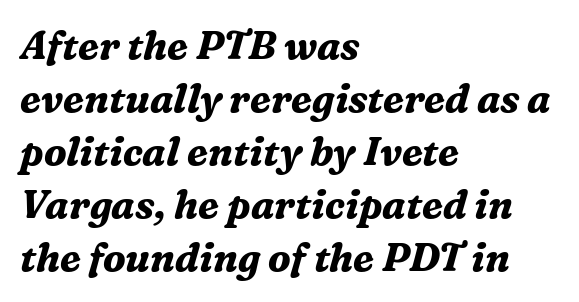
Q: Is the text bold? A: Yes.
Q: Is the text italic (slanted)? A: Yes, it leans right by about 16 degrees.
Q: Is the typeface a serif or a sans-serif typeface? A: Serif.
Q: Is the text underlined? A: No.
Q: How is the paragraph aligned? A: Left-aligned.
Q: Is the spacing between letters normal or unusually wide? A: Normal.
Q: Is the spacing between lines tight, normal or loose? A: Normal.
Q: Width (condensed, normal, or wide)? A: Normal.
Q: Stroke contrast? A: Medium.
Q: x-height? A: Medium.
Q: Monospaced? A: No.
